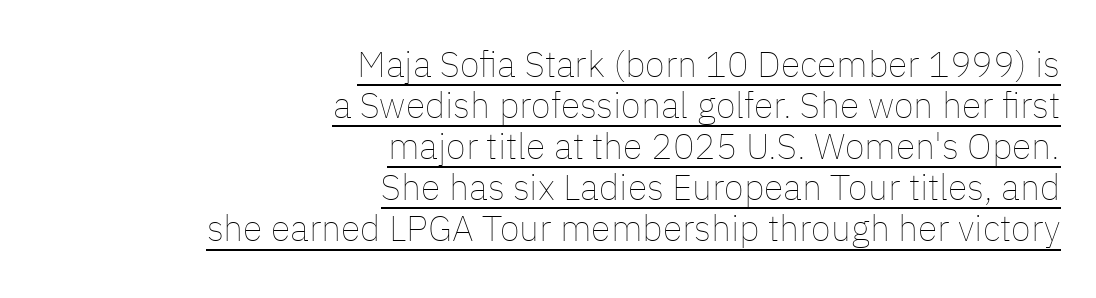
The passage shown is not bold in any degree. Character widths vary here, with narrow letters taking less room than wide ones. Teacher's note: observe the even right margin — that is flush-right alignment. Every word sits above its own underline. Characters follow at the spacing the type designer built in. What's the leading like? Squeezed, with rows nearly overlapping.
